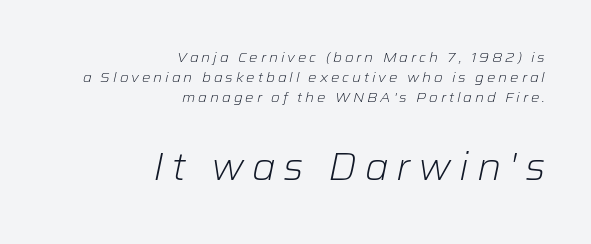
No letter is thick-stroked: the sample isn't bold. The face used here is proportionally spaced, like ordinary book or web type. Tall strokes in this sample are angled rather than plumb. Bigger letters appear in the bottom chunk; the top chunk is reduced.
